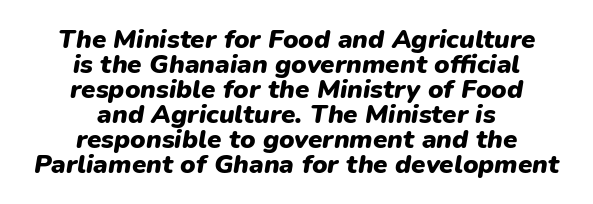
Each word holds together tightly as a unit, with standard inter-letter gaps. A centered setting, common on invitations and titles, is used for this passage. Would a proofreader flag this as italicized? Yes. Vertically, the passage feels compressed, each row crowding the next. Pretty heavy lettering here — definitely bold. This rendering features lettering with no underline.
